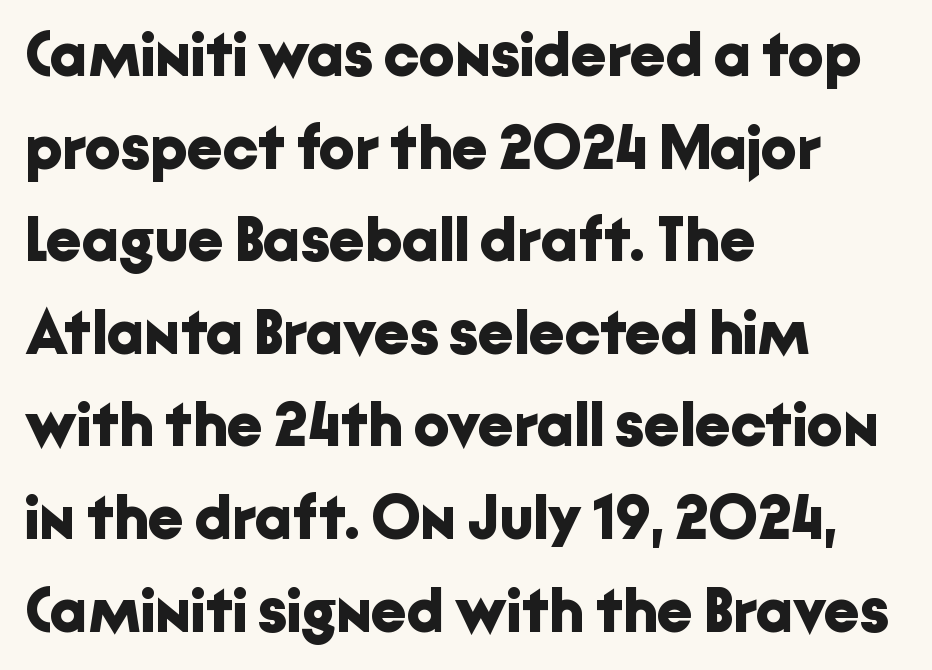
Does the leading feel generous? No, just average. The lettering stays uniformly vertical, giving the passage a roman look. Spacing verdict: proportional, widths tailored to each character. The typeface chosen for these lines omits serifs. The typesetter chose a ragged-right arrangement here. Compared with typical body copy, the letter spacing here is the same.
